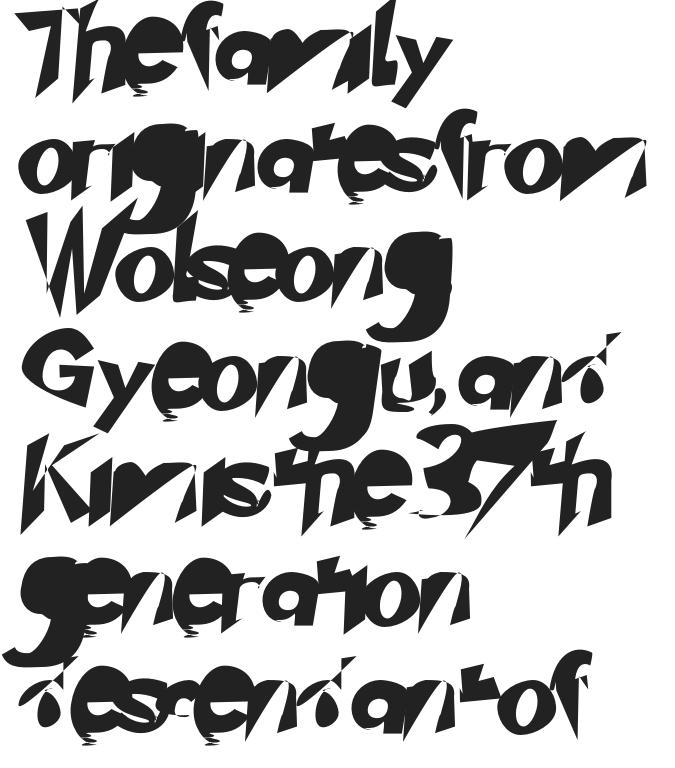
Q: Is the typeface a serif or a sans-serif typeface? A: Sans-serif.
Q: Is the text underlined? A: No.
Q: How is the paragraph aligned? A: Left-aligned.
Q: Is the spacing between letters normal or unusually wide? A: Normal.
Q: Is the spacing between lines tight, normal or loose? A: Normal.
Q: Width (condensed, normal, or wide)? A: Normal.
Q: Stroke contrast? A: Low.
Q: x-height? A: Small.
Q: Monospaced? A: No.
